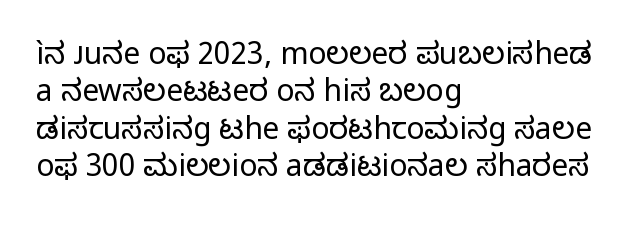
{"serif": "no", "italic": "no", "bold": "no", "weight": "regular", "width": "normal", "stroke_contrast": "low", "x_height": "medium", "monospaced": "no", "underline": "no", "align": "left", "line_spacing": "normal", "line_spacing_ratio": 1.25, "letter_spacing": "normal", "letter_spacing_em": 0.0, "glyph_px": 30}
